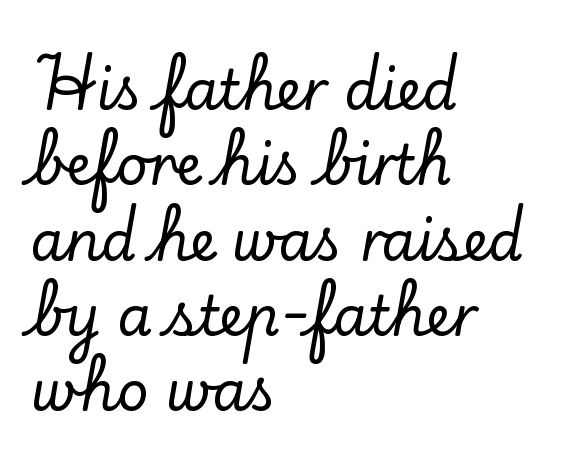
{"serif": "yes", "width": "normal", "stroke_contrast": "low", "x_height": "small", "monospaced": "no", "underline": "no", "align": "left", "line_spacing": "normal", "line_spacing_ratio": 1.37, "letter_spacing": "normal", "letter_spacing_em": 0.0, "glyph_px": 55}
